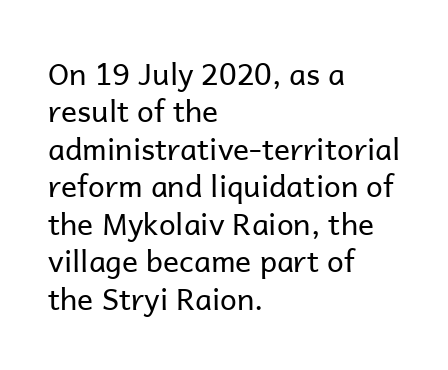
{"serif": "no", "italic": "no", "bold": "no", "weight": "regular", "width": "normal", "stroke_contrast": "low", "x_height": "medium", "monospaced": "no", "underline": "no", "align": "left", "line_spacing": "normal", "line_spacing_ratio": 1.25, "letter_spacing": "normal", "letter_spacing_em": 0.0, "glyph_px": 30}
